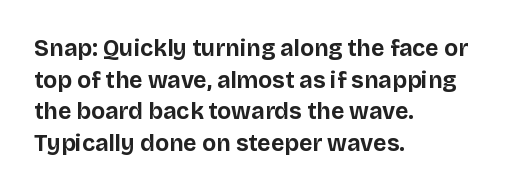
The image shows 23 px bold type, upright; set left-aligned, normal line spacing (1.38x), normal letter spacing, not underlined.
